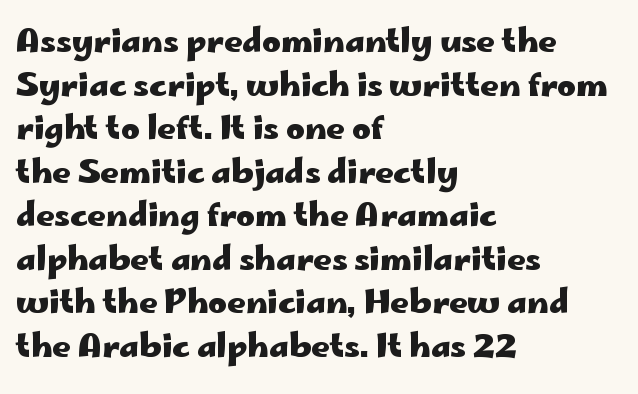
The face used here is proportionally spaced, like ordinary book or web type. You'd pick this weight for a headline — it's a proper bold. The paragraph shown leans on its left margin. Spacing between characters is what you'd get straight out of the box. Clear beneath every line of the passage. The space between consecutive lines is moderate.
